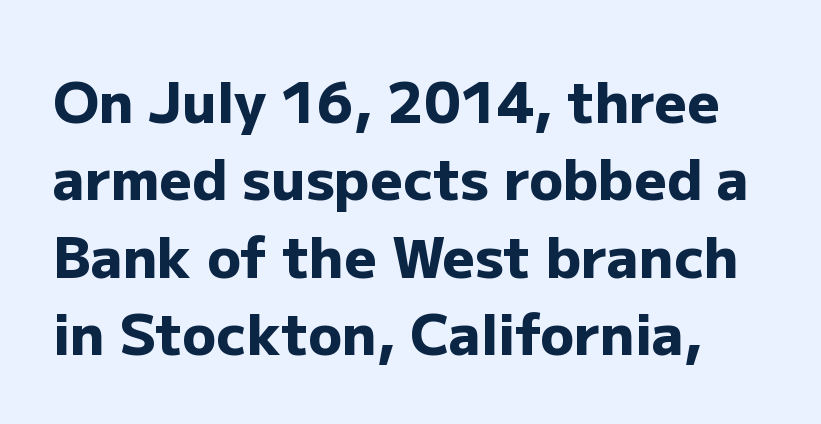
The space between consecutive lines is moderate. Underline: absent. This sample uses plain, unmodified letter spacing. The passage shown is typeset with a sans-serif family. The font's upright variant was chosen for this text.
